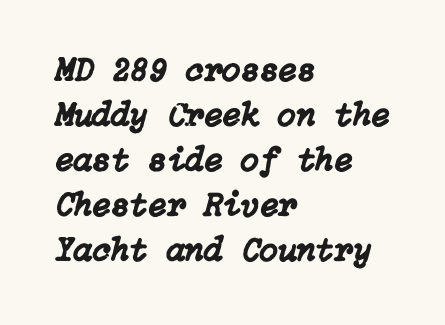
{"italic": "yes", "lean": "right", "slant_degrees": 15, "width": "normal", "stroke_contrast": "low", "x_height": "medium", "underline": "no", "align": "left", "line_spacing": "normal", "line_spacing_ratio": 1.32, "letter_spacing": "normal", "letter_spacing_em": 0.0, "glyph_px": 34}
